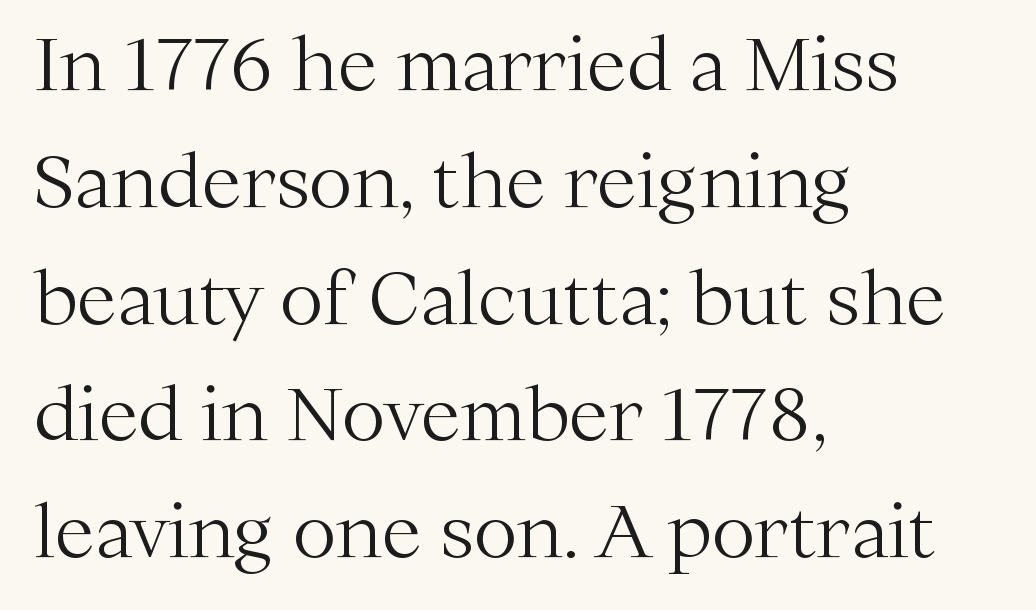
The image shows 73 px light serif type, upright; set left-aligned, normal line spacing (1.6x), normal letter spacing, not underlined; medium stroke contrast and a medium x-height.
